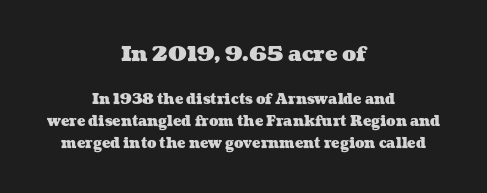
{"bold": "yes", "underline": "no", "align": "center", "line_spacing": "normal", "line_spacing_ratio": 1.57, "letter_spacing": "normal", "letter_spacing_em": 0.0, "larger_block": "first", "size_ratio": 1.5, "glyph_px": 21}
